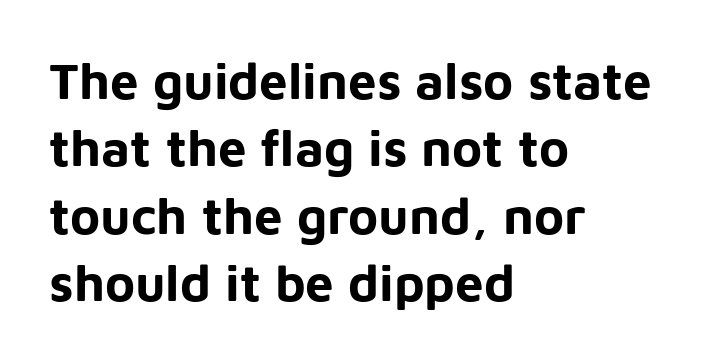
{"serif": "no", "italic": "no", "bold": "yes", "weight": "bold", "width": "normal", "stroke_contrast": "low", "x_height": "medium", "monospaced": "no", "underline": "no", "align": "left", "line_spacing": "normal", "line_spacing_ratio": 1.32, "letter_spacing": "normal", "letter_spacing_em": 0.0, "glyph_px": 51}
